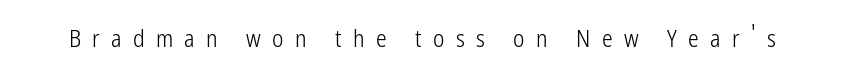
Q: Is the text bold? A: No.
Q: Is the text italic (slanted)? A: No, it is upright.
Q: Is the text underlined? A: No.
Q: Is the spacing between letters normal or unusually wide? A: Unusually wide.
